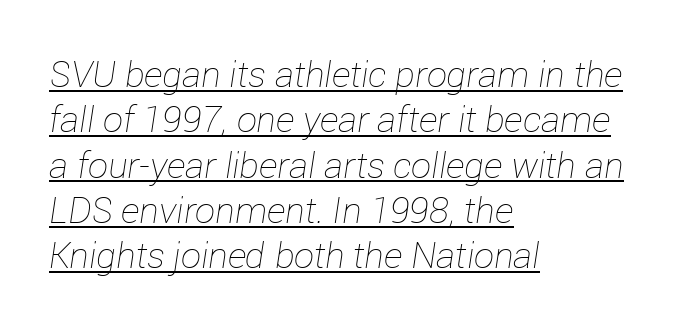
Slanted lettering throughout. This sample is left-justified, so line endings fall wherever the words run out. Each letter keeps its own natural width here, so spacing adapts to shape. Notice how a bar underscores the lettering throughout. Regular leading. How are the letters spaced? Ordinarily, with no added tracking.
